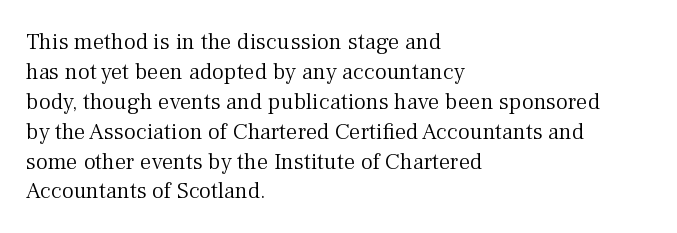
Q: Is the text bold? A: No.
Q: Is the text italic (slanted)? A: No, it is upright.
Q: Is the text underlined? A: No.
Q: How is the paragraph aligned? A: Left-aligned.
Q: Is the spacing between letters normal or unusually wide? A: Normal.
Q: Is the spacing between lines tight, normal or loose? A: Normal.
